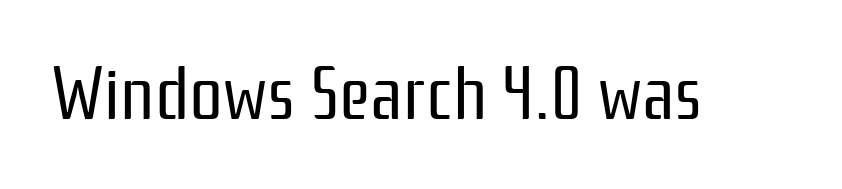
{"serif": "no", "italic": "no", "bold": "no", "weight": "regular", "width": "condensed", "stroke_contrast": "low", "x_height": "medium", "monospaced": "no", "underline": "no", "letter_spacing": "normal", "letter_spacing_em": 0.0, "glyph_px": 75}
